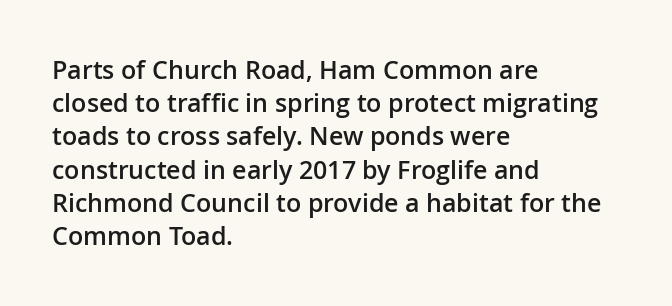
{"italic": "no", "bold": "semi", "underline": "no", "align": "left", "line_spacing": "normal", "line_spacing_ratio": 1.33, "letter_spacing": "normal", "letter_spacing_em": 0.0, "glyph_px": 25}
